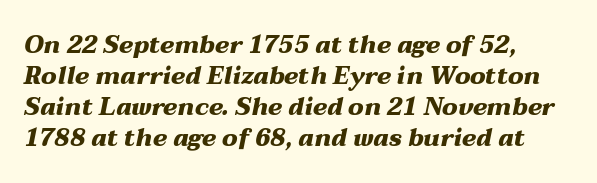
Reading down the column, the eye jumps a familiar distance to each next line. The words here are not underlined. A classic flush-left, rag-right setting is used for this passage. The sample has been set heavy, in full bold.
